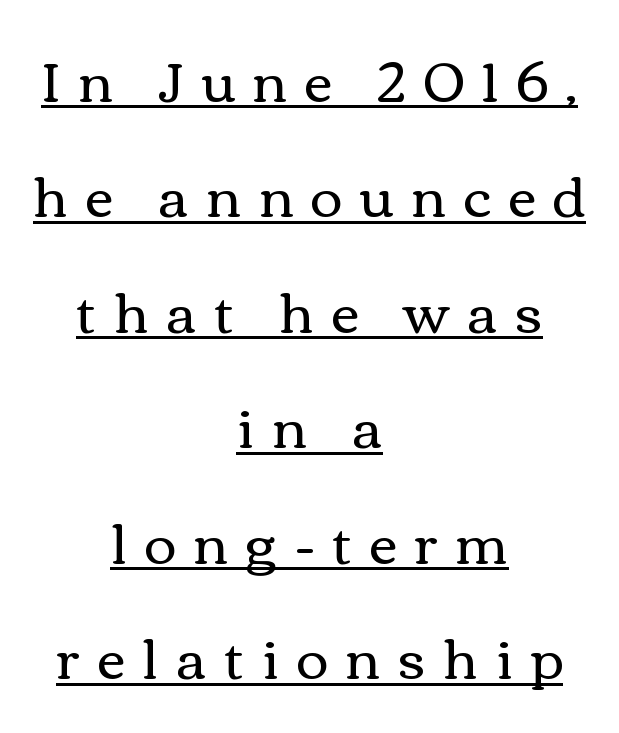
Summary of weight: not heavy and not bold. The font's upright variant was chosen for this text. The typesetter chose a symmetrical, centered arrangement here. These lines have a slow, spaced-out rhythm from letter to letter. What decoration does the sample have? An underline. Each letter keeps its own natural width here, so spacing adapts to shape.
